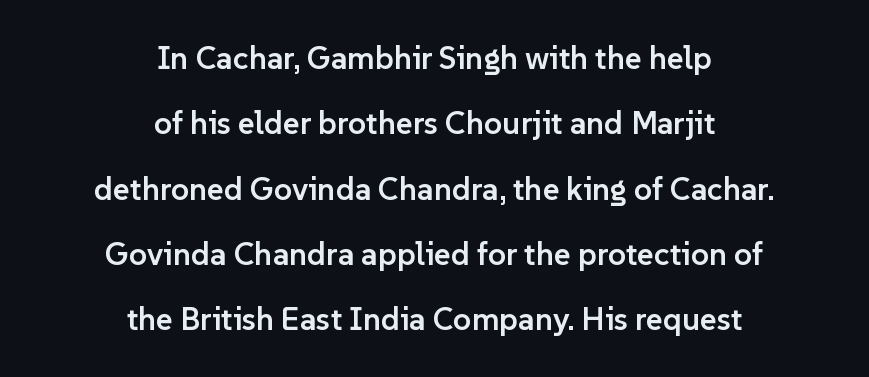
Beneath every word, the page is bare. Every row of glyphs is offset so its center matches the block's center. The leading is generous, giving the passage an open texture. Nothing sits at the stroke ends, so this counts as sans-serif. The letters stand upright; this is a roman face. Typographic density is moderately raised because the face is semibold.
